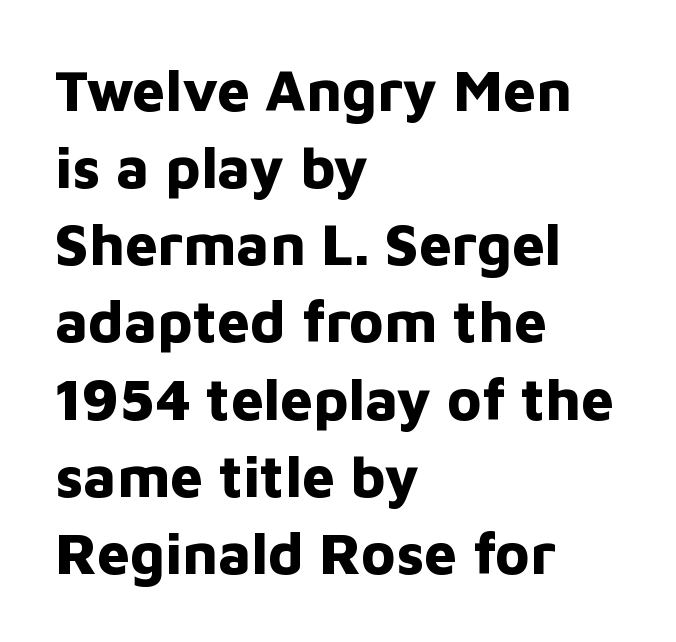
Q: Is the text bold? A: Yes.
Q: Is the text italic (slanted)? A: No, it is upright.
Q: Is the typeface a serif or a sans-serif typeface? A: Sans-serif.
Q: Is the text underlined? A: No.
Q: How is the paragraph aligned? A: Left-aligned.
Q: Is the spacing between letters normal or unusually wide? A: Normal.
Q: Is the spacing between lines tight, normal or loose? A: Normal.
Q: Width (condensed, normal, or wide)? A: Normal.
Q: Stroke contrast? A: Low.
Q: x-height? A: Medium.
Q: Monospaced? A: No.
